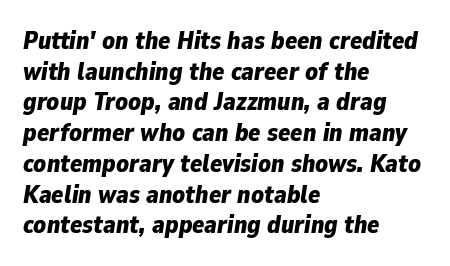
{"italic": "yes", "lean": "right", "slant_degrees": 9, "bold": "yes", "underline": "no", "align": "left", "line_spacing_ratio": 1.23, "letter_spacing": "normal", "letter_spacing_em": 0.0, "glyph_px": 25}
